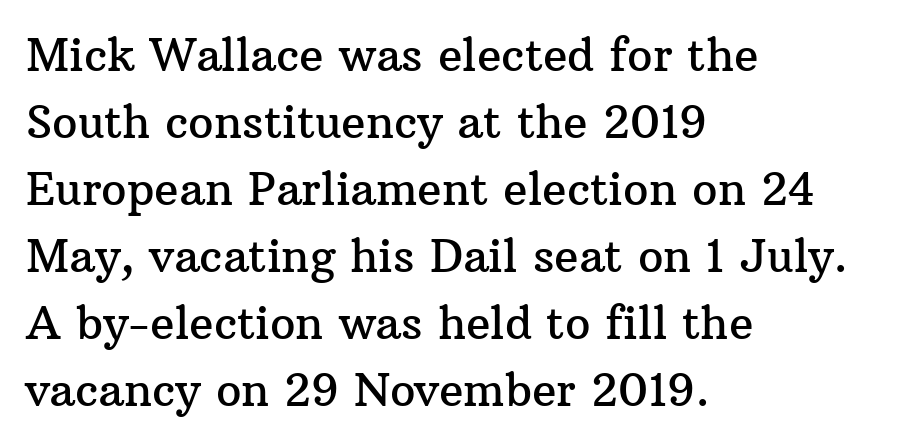
The letters advance in unequal steps, a hallmark of proportional type. The foot of each line stays bare and open. The line texture is even and compact thanks to regular tracking. Unlike a clean sans, this face finishes its strokes with serifs. The lines are quadded left. Horizontal bands of white between lines are of average thickness.
